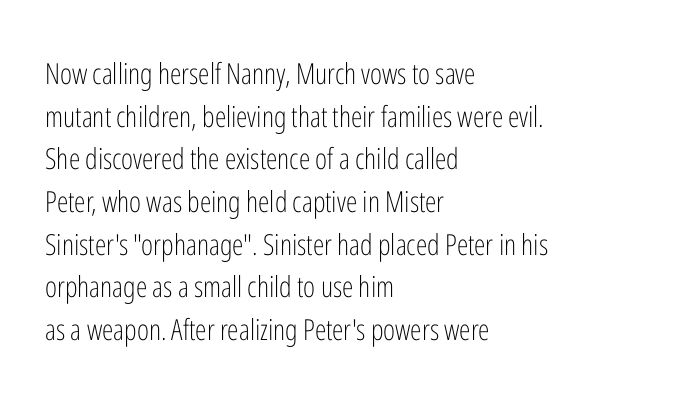
The specimen omits any rule beneath the text block's lines. Layout note: lines flush left. Here the designer chose a conventional face with non-uniform glyph widths. Inter-character spacing is left at the font's built-in metrics. Each letter's strokes conclude bluntly, with no projecting serifs. A roman cut, with each character standing at attention.
